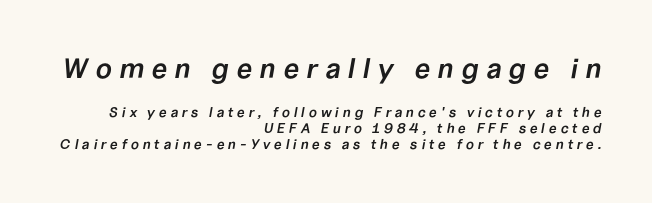
All the whitespace from short lines collects on the left. Every character sits at an angle, as italics do. The strip under each line holds only bare page. A semibold gives these letters moderate extra thickness, short of bold. The earlier block is typeset at a bigger size than the later block.
